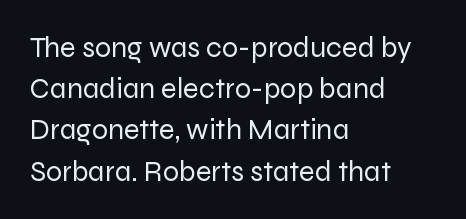
{"serif": "no", "italic": "no", "bold": "no", "weight": "regular", "width": "normal", "stroke_contrast": "low", "x_height": "medium", "monospaced": "no", "underline": "no", "align": "left", "line_spacing": "normal", "line_spacing_ratio": 1.42, "letter_spacing": "normal", "letter_spacing_em": 0.0, "glyph_px": 29}
